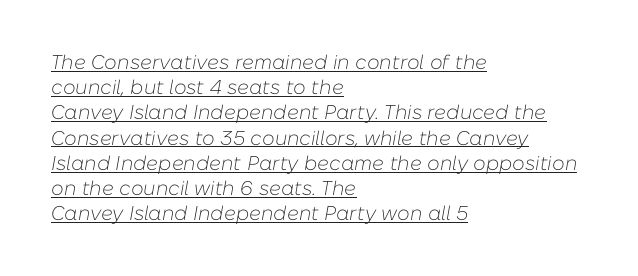
Q: Is the text bold? A: No.
Q: Is the text italic (slanted)? A: Yes, it leans right by about 10 degrees.
Q: Is the text underlined? A: Yes.
Q: How is the paragraph aligned? A: Left-aligned.
Q: Is the spacing between letters normal or unusually wide? A: Normal.
Q: Is the spacing between lines tight, normal or loose? A: Normal.
